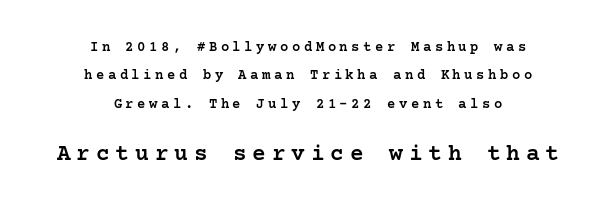
Summary of vertical rhythm: relaxed, with wide interline spacing. Italic: no, the glyphs are upright roman. The string is rendered with underlining switched off. These lines are centered, leaving both edges ragged.
